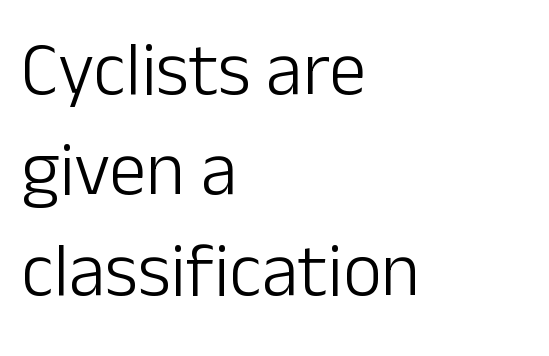
The image shows 75 px light sans-serif type, upright; set left-aligned, normal line spacing (1.34x), normal letter spacing, not underlined; low stroke contrast and a medium x-height.
